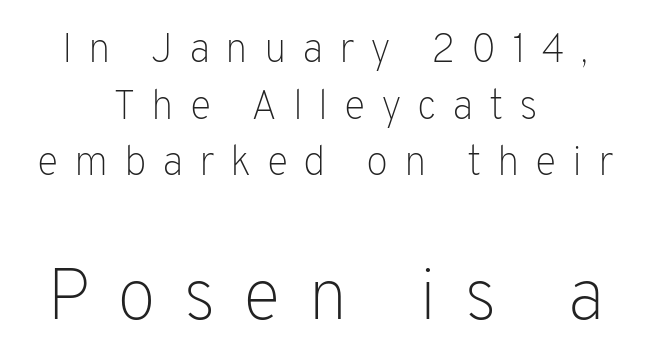
The image shows 72 px light sans-serif type, upright; set centered, normal line spacing (1.38x), unusually wide letter spacing (+0.38 em), not underlined; the second (bottom) block is 1.76x larger; low stroke contrast and a medium x-height.
